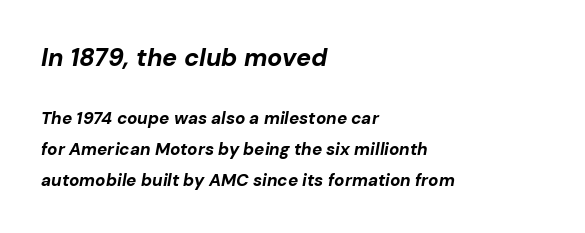
The image shows 25 px bold type, italic (leaning right); set left-aligned, line spacing 1.83x, normal letter spacing, not underlined; the first (top) block is 1.47x larger.
